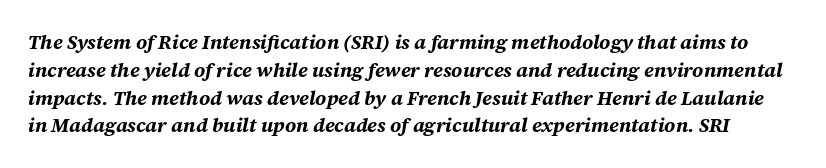
{"italic": "yes", "lean": "right", "slant_degrees": 12, "bold": "yes", "underline": "no", "line_spacing": "normal", "line_spacing_ratio": 1.39, "letter_spacing": "normal", "letter_spacing_em": 0.0, "glyph_px": 20}
